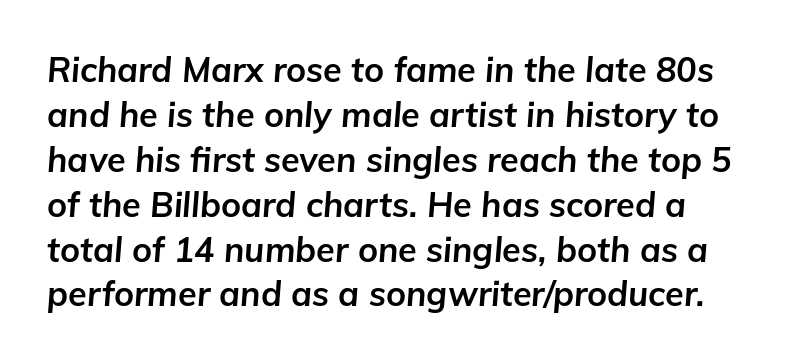
{"italic": "yes", "lean": "right", "slant_degrees": 5, "bold": "yes", "weight": "bold", "width": "normal", "stroke_contrast": "low", "x_height": "medium", "monospaced": "no", "underline": "no", "line_spacing": "normal", "line_spacing_ratio": 1.32, "letter_spacing": "normal", "letter_spacing_em": 0.0, "glyph_px": 34}
